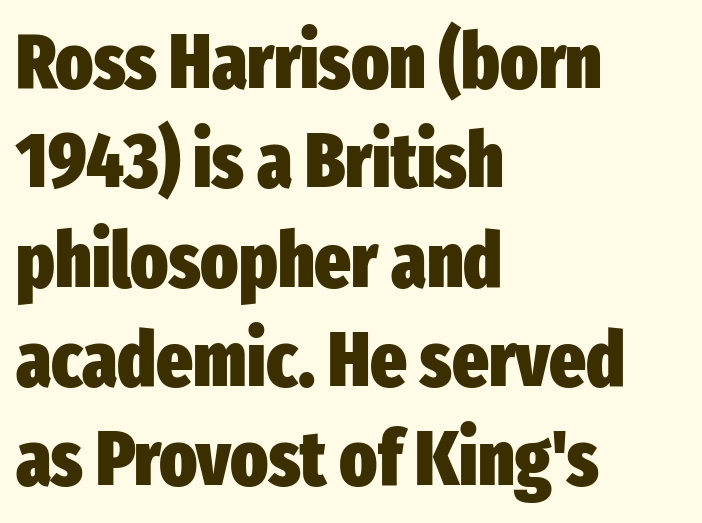
The image shows 77 px heavy, condensed sans-serif type, upright; set left-aligned, normal line spacing (1.29x), normal letter spacing, not underlined; low stroke contrast and a medium x-height.
